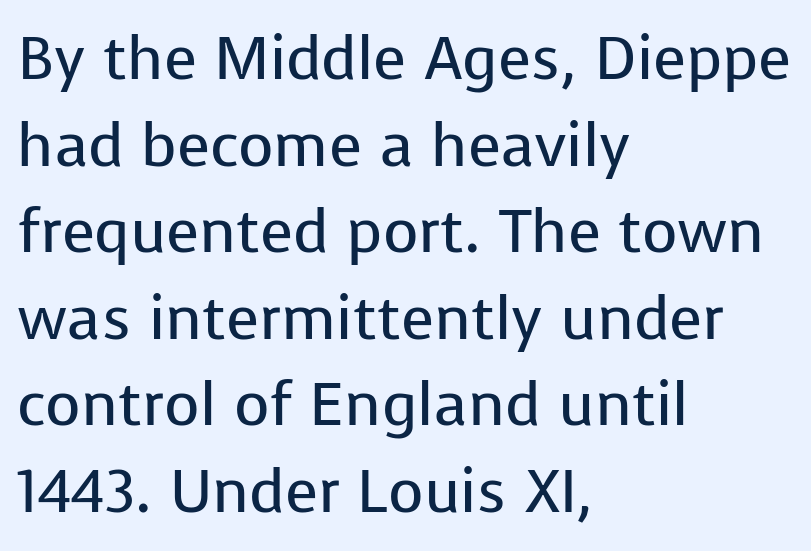
This sample keeps an unexceptional amount of space between lines. The typeface has the unassuming heft of standard copy or less. The letters advance in unequal steps, a hallmark of proportional type. Characters follow at the spacing the type designer built in. All the whitespace from short lines collects on the right. The zone under the glyphs is completely vacant.
